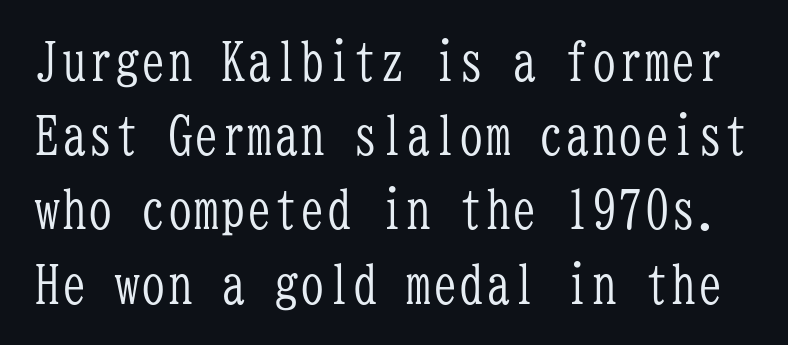
The image shows 53 px light, condensed serif type, upright, monospaced; set normal line spacing (1.4x), normal letter spacing, not underlined; low stroke contrast and a medium x-height.
